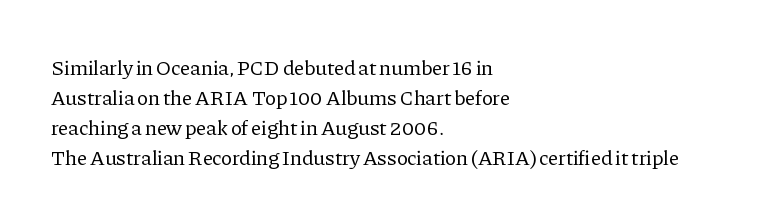
The image shows 21 px text type, upright; set left-aligned, normal line spacing (1.43x), normal letter spacing, not underlined.
